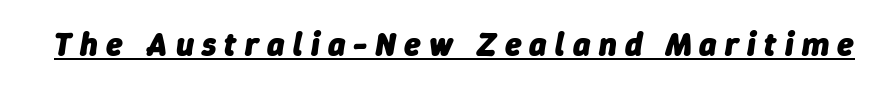
The image shows 33 px heavy type, italic (leaning right); set unusually wide letter spacing (+0.25 em), underlined; low stroke contrast and a medium x-height.
